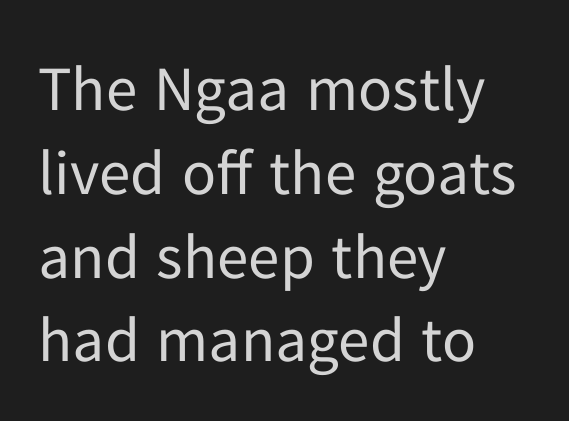
Q: Is the text bold? A: No.
Q: Is the text italic (slanted)? A: No, it is upright.
Q: Is the typeface a serif or a sans-serif typeface? A: Sans-serif.
Q: Is the text underlined? A: No.
Q: How is the paragraph aligned? A: Left-aligned.
Q: Is the spacing between letters normal or unusually wide? A: Normal.
Q: Is the spacing between lines tight, normal or loose? A: Normal.
Q: Width (condensed, normal, or wide)? A: Normal.
Q: Stroke contrast? A: Low.
Q: x-height? A: Medium.
Q: Monospaced? A: No.
